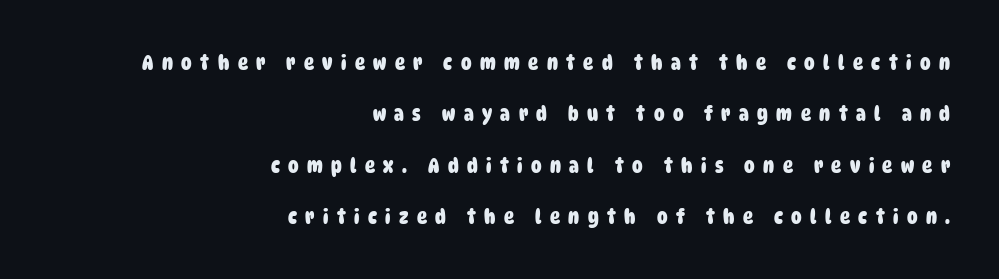
{"bold": "yes", "underline": "no", "align": "right", "line_spacing": "loose", "line_spacing_ratio": 2.45, "letter_spacing": "wide", "letter_spacing_em": 0.4, "glyph_px": 21}
